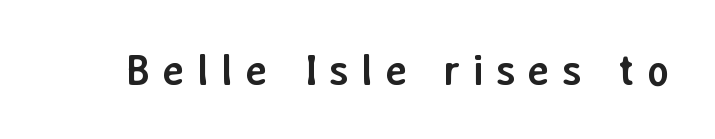
{"serif": "no", "italic": "no", "bold": "yes", "weight": "semibold", "width": "normal", "stroke_contrast": "low", "x_height": "medium", "monospaced": "no", "underline": "no", "letter_spacing": "wide", "letter_spacing_em": 0.27, "glyph_px": 43}
